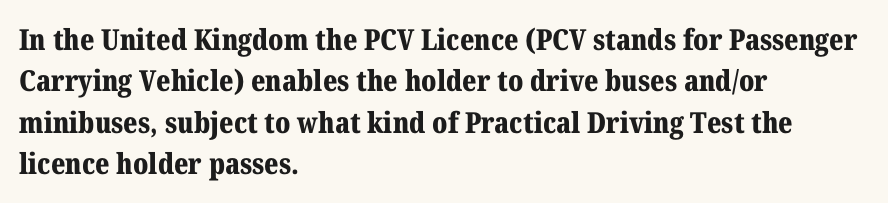
This sample uses a serif face. The line texture is even and compact thanks to regular tracking. Only glyphs here, with clear space below each row. This sample keeps an unexceptional amount of space between lines.
